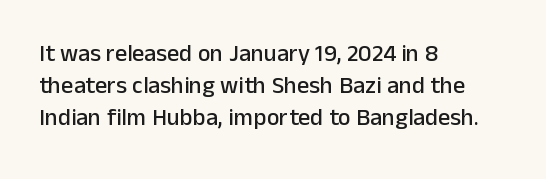
{"italic": "no", "underline": "no", "align": "left", "line_spacing": "normal", "line_spacing_ratio": 1.33, "letter_spacing": "normal", "letter_spacing_em": 0.0, "glyph_px": 24}
